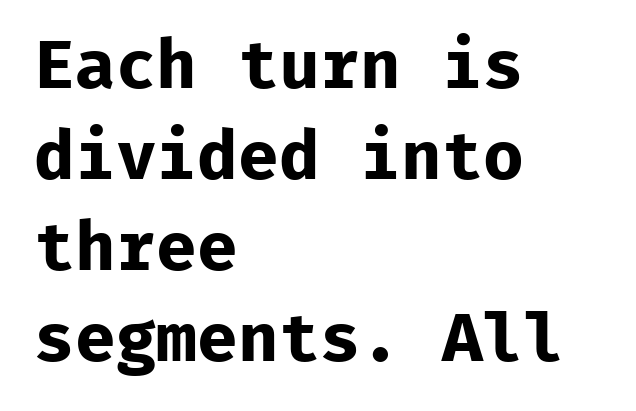
{"serif": "no", "italic": "no", "bold": "yes", "weight": "bold", "width": "normal", "stroke_contrast": "low", "x_height": "medium", "monospaced": "yes", "underline": "no", "align": "left", "line_spacing": "normal", "line_spacing_ratio": 1.34, "letter_spacing": "normal", "letter_spacing_em": 0.0, "glyph_px": 68}
